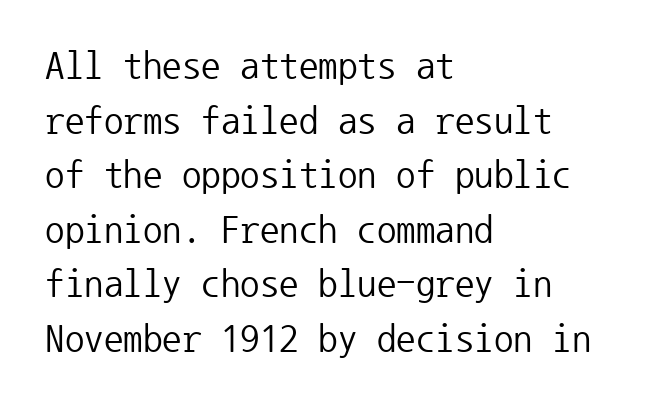
No chunkiness to these letters — they're not bold. Descenders hang freely into open space. Evenly set lines give the paragraph a standard silhouette. Reading down the block, your eye returns to a fixed left position each line.
